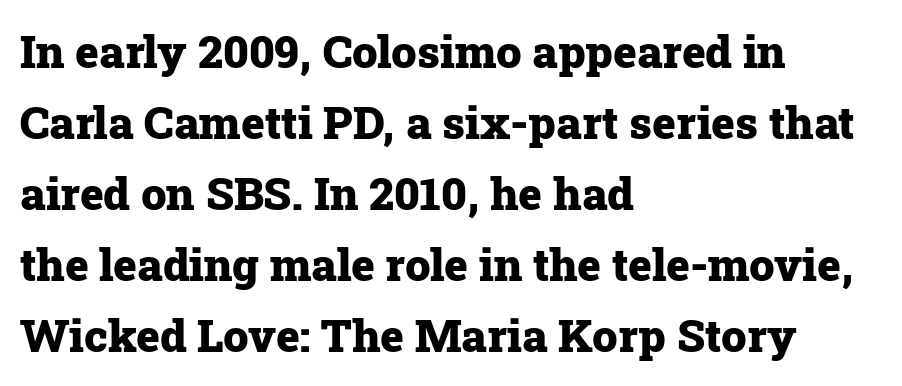
Q: Is the text bold? A: Yes.
Q: Is the text italic (slanted)? A: No, it is upright.
Q: Is the typeface a serif or a sans-serif typeface? A: Serif.
Q: Is the text underlined? A: No.
Q: How is the paragraph aligned? A: Left-aligned.
Q: Is the spacing between letters normal or unusually wide? A: Normal.
Q: Is the spacing between lines tight, normal or loose? A: Normal.
Q: Width (condensed, normal, or wide)? A: Normal.
Q: Stroke contrast? A: Low.
Q: x-height? A: Medium.
Q: Monospaced? A: No.
